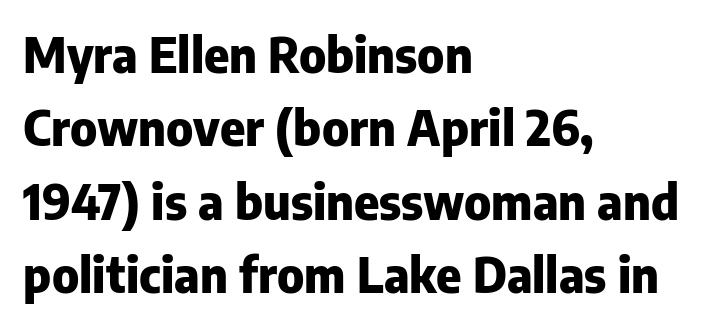
{"serif": "no", "italic": "no", "bold": "yes", "weight": "heavy", "width": "normal", "stroke_contrast": "low", "x_height": "medium", "monospaced": "no", "underline": "no", "align": "left", "line_spacing": "normal", "line_spacing_ratio": 1.53, "letter_spacing": "normal", "letter_spacing_em": 0.0, "glyph_px": 48}
